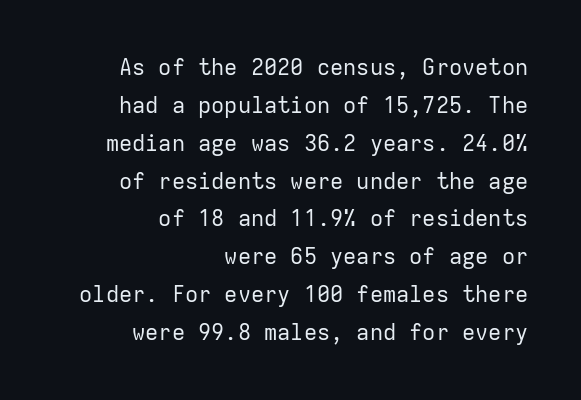
Q: Is the text bold? A: No.
Q: Is the text italic (slanted)? A: No, it is upright.
Q: Is the text underlined? A: No.
Q: How is the paragraph aligned? A: Right-aligned.
Q: Is the spacing between letters normal or unusually wide? A: Normal.
